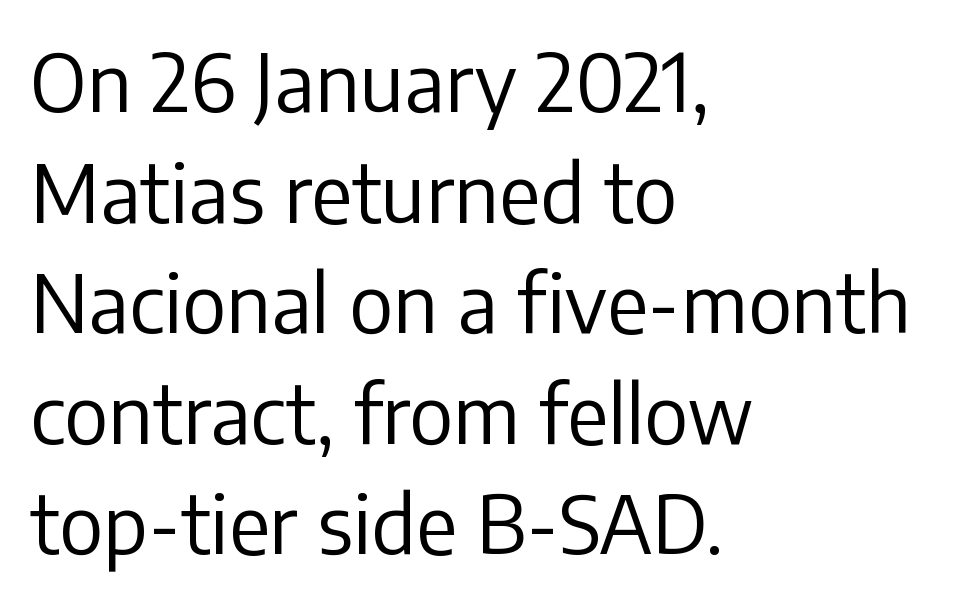
Here the designer chose a conventional face with non-uniform glyph widths. Glance below the letters and you will spot only blank space. When letters stand straight like this, we call the style roman or upright. Every row of glyphs begins at an identical x-position on the left.
